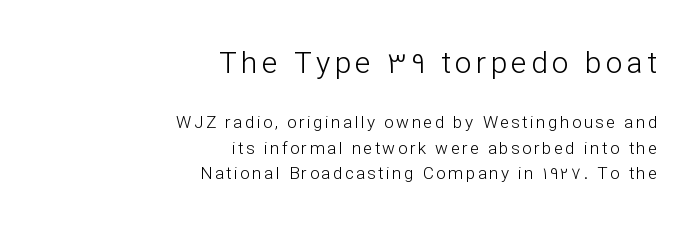
Q: Is the text bold? A: No.
Q: Is the text italic (slanted)? A: No, it is upright.
Q: Is the typeface a serif or a sans-serif typeface? A: Sans-serif.
Q: Is the text underlined? A: No.
Q: How is the paragraph aligned? A: Right-aligned.
Q: Is the spacing between lines tight, normal or loose? A: Normal.
Q: Which block of text is set in a larger size, the first (top) or the second (bottom)? A: The first (top) one.
Q: Width (condensed, normal, or wide)? A: Normal.
Q: Stroke contrast? A: Low.
Q: x-height? A: Medium.
Q: Monospaced? A: No.
